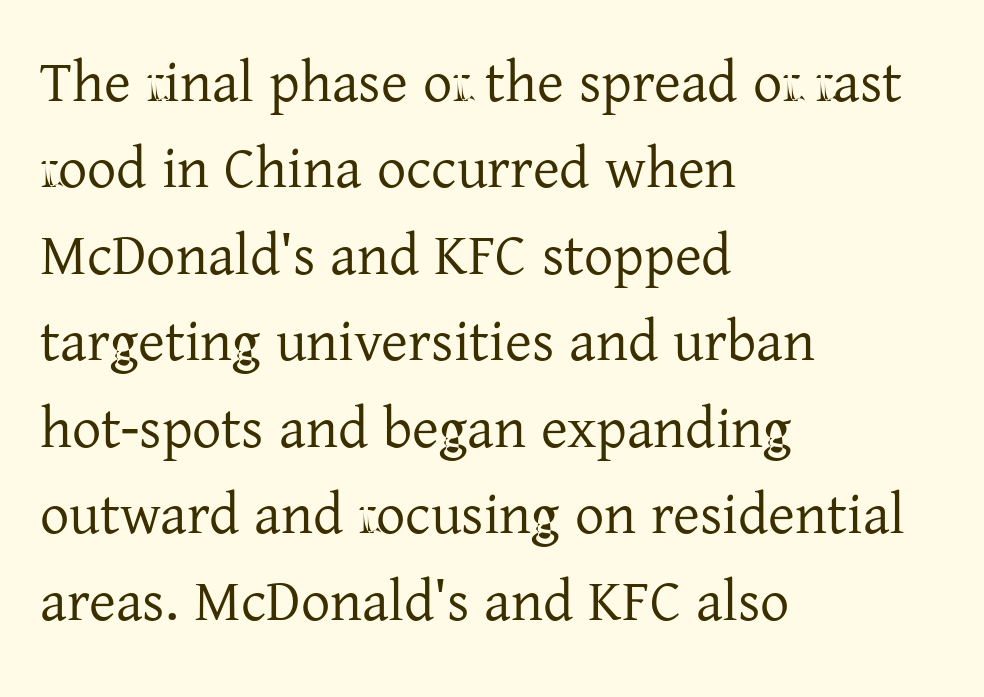
Q: Is the text bold? A: No.
Q: Is the text italic (slanted)? A: No, it is upright.
Q: Is the typeface a serif or a sans-serif typeface? A: Serif.
Q: Is the text underlined? A: No.
Q: How is the paragraph aligned? A: Left-aligned.
Q: Is the spacing between letters normal or unusually wide? A: Normal.
Q: Is the spacing between lines tight, normal or loose? A: Normal.
Q: Width (condensed, normal, or wide)? A: Normal.
Q: Stroke contrast? A: Low.
Q: x-height? A: Medium.
Q: Monospaced? A: No.
